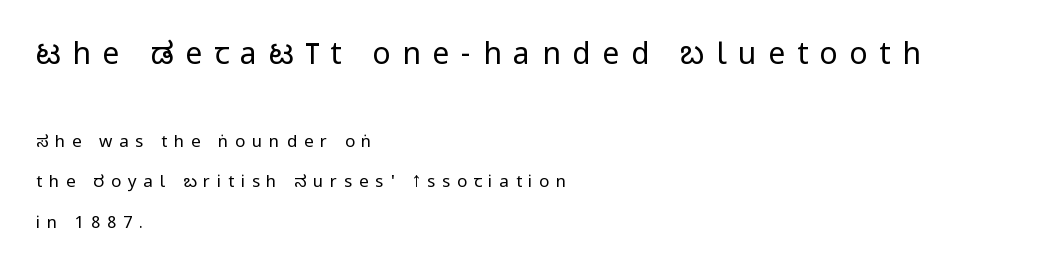
{"serif": "no", "italic": "no", "bold": "no", "weight": "regular", "width": "condensed", "stroke_contrast": "low", "x_height": "large", "monospaced": "no", "underline": "no", "align": "left", "line_spacing": "loose", "line_spacing_ratio": 2.37, "letter_spacing": "wide", "letter_spacing_em": 0.39, "larger_block": "first", "size_ratio": 1.76, "glyph_px": 30}
